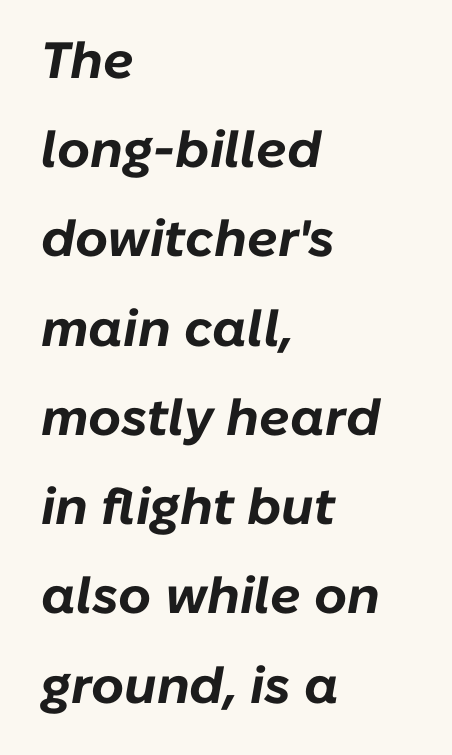
The compositor pushed each line to the left boundary. Slanted lettering throughout. Plenty of ink on the page — the face is bold. Each letter keeps its own natural width here, so spacing adapts to shape. Look at the tracking — it's just the regular setting, nothing added.
